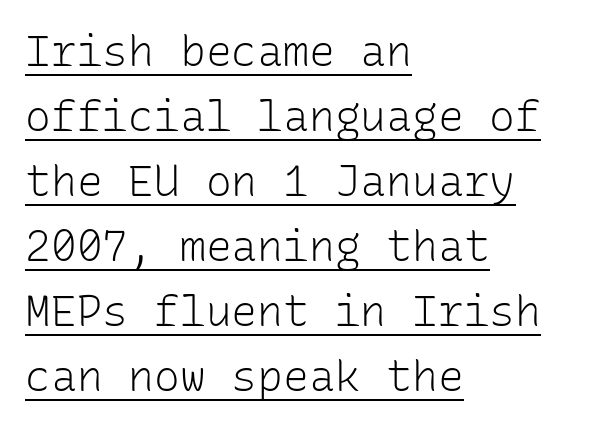
One-word summary of the alignment: left. Each new line begins a customary step beneath the previous one. Caption: standard tracking, unaltered. The letters stand upright; this is a roman face.
